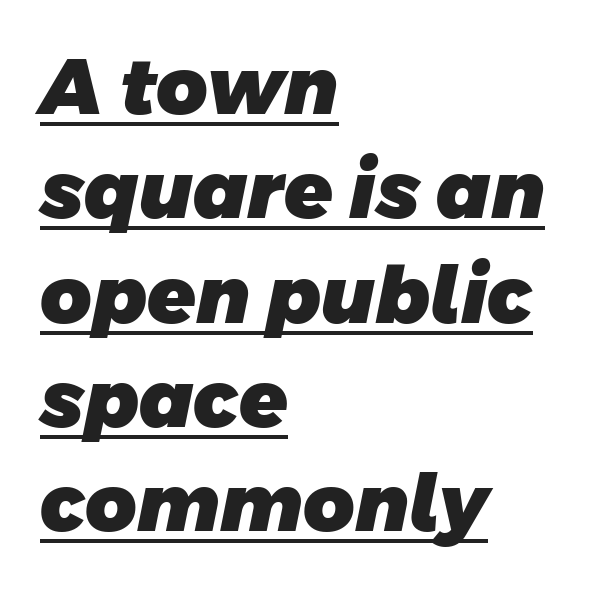
The image shows 79 px heavy sans-serif type; set left-aligned, normal line spacing (1.32x), normal letter spacing, underlined; low stroke contrast and a large x-height.
